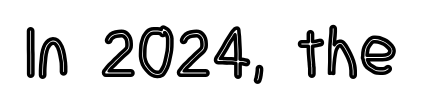
Quick note: underline off. You could not count columns in this text — the font is proportionally spaced. The horizontal fit of the characters is conventional and even. This sample uses an upright cut, with every glyph sitting square on the baseline.
